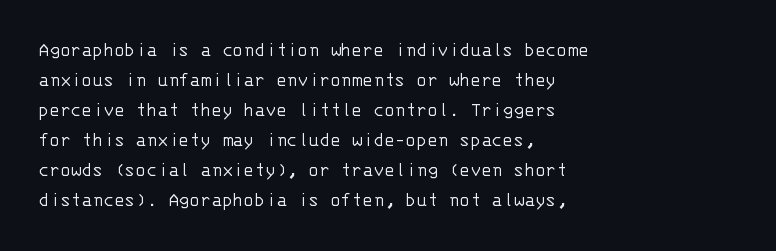
Q: Is the text bold? A: No.
Q: Is the text italic (slanted)? A: No, it is upright.
Q: Is the text underlined? A: No.
Q: How is the paragraph aligned? A: Left-aligned.
Q: Is the spacing between letters normal or unusually wide? A: Normal.
Q: Is the spacing between lines tight, normal or loose? A: Normal.
